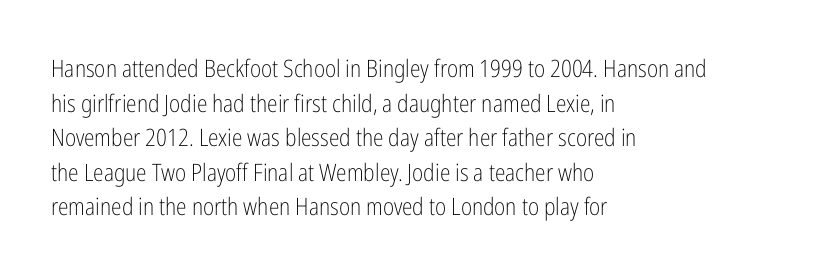
Q: Is the text bold? A: No.
Q: Is the text italic (slanted)? A: No, it is upright.
Q: Is the text underlined? A: No.
Q: How is the paragraph aligned? A: Left-aligned.
Q: Is the spacing between letters normal or unusually wide? A: Normal.
Q: Is the spacing between lines tight, normal or loose? A: Normal.
